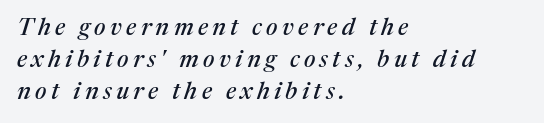
{"italic": "yes", "lean": "right", "slant_degrees": 17, "underline": "no", "align": "left", "line_spacing": "normal", "line_spacing_ratio": 1.33, "glyph_px": 24}
